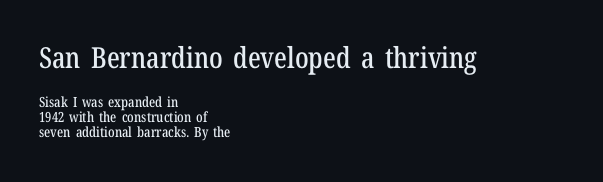
Q: Is the text italic (slanted)? A: No, it is upright.
Q: Is the typeface a serif or a sans-serif typeface? A: Serif.
Q: Is the text underlined? A: No.
Q: How is the paragraph aligned? A: Left-aligned.
Q: Is the spacing between letters normal or unusually wide? A: Normal.
Q: Is the spacing between lines tight, normal or loose? A: Tight.
Q: Which block of text is set in a larger size, the first (top) or the second (bottom)? A: The first (top) one.
Q: Width (condensed, normal, or wide)? A: Condensed.
Q: Stroke contrast? A: Low.
Q: x-height? A: Medium.
Q: Monospaced? A: No.
